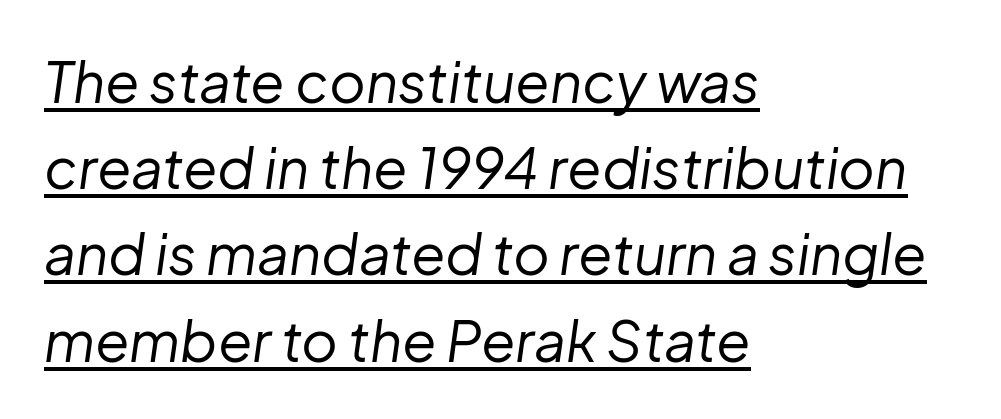
The image shows 56 px regular-weight type, italic (leaning right); set left-aligned, normal line spacing (1.54x), normal letter spacing, underlined; low stroke contrast and a medium x-height.
